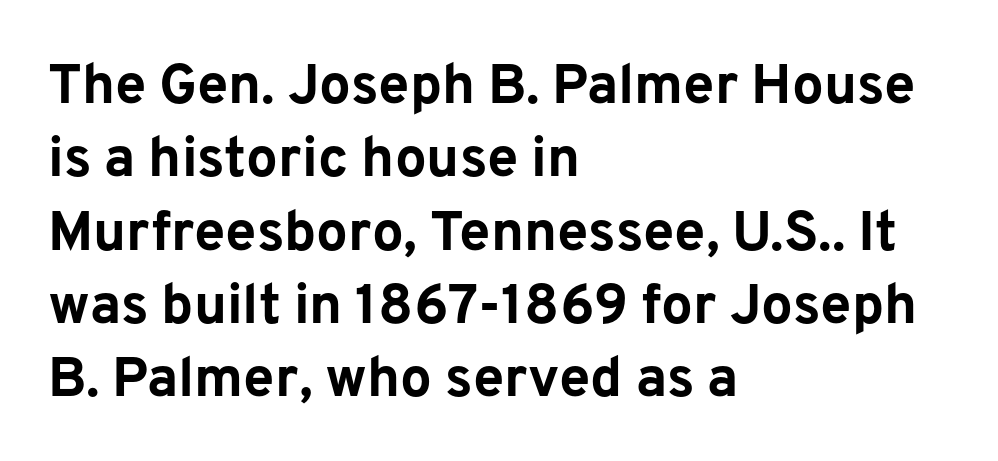
The image shows 56 px bold sans-serif type, upright; set left-aligned, normal line spacing (1.31x), normal letter spacing, not underlined; low stroke contrast and a medium x-height.
